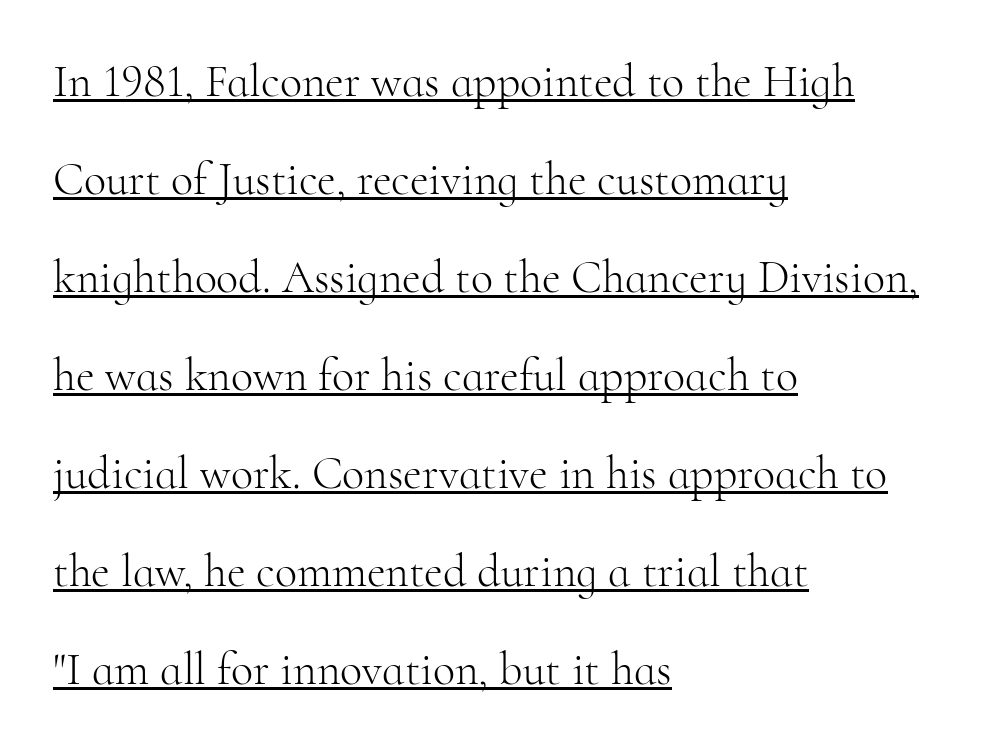
Spacing verdict: proportional, widths tailored to each character. Rows of type keep a wide berth in the vertical direction. Notice how the stems are strictly vertical — no italics here. Underline: present.
